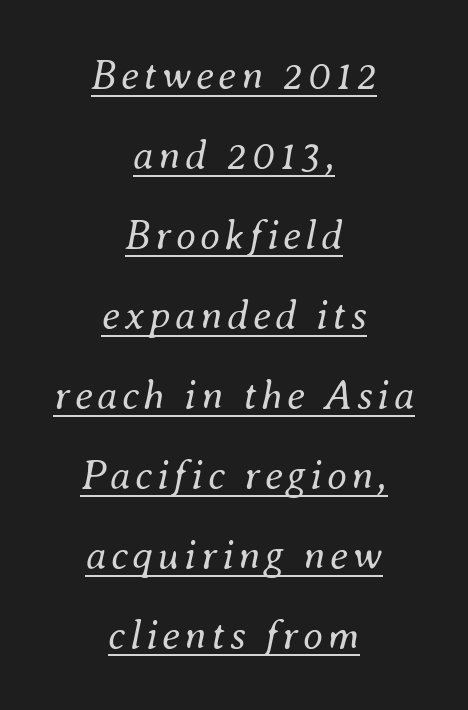
Q: Is the text bold? A: No.
Q: Is the text italic (slanted)? A: Yes, it leans right by about 8 degrees.
Q: Is the text underlined? A: Yes.
Q: How is the paragraph aligned? A: Centered.
Q: Is the spacing between lines tight, normal or loose? A: Loose.
Q: Width (condensed, normal, or wide)? A: Normal.
Q: Stroke contrast? A: Medium.
Q: x-height? A: Small.
Q: Monospaced? A: No.
